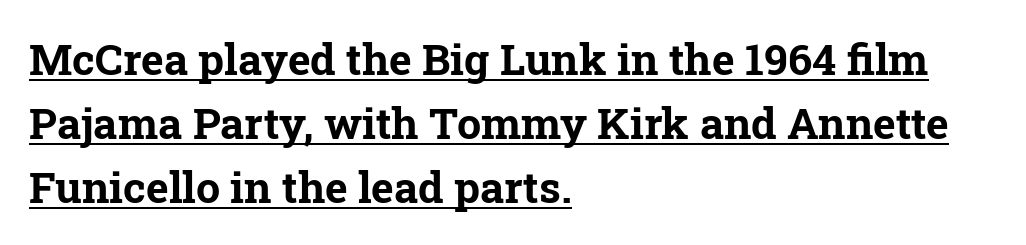
Q: Is the text bold? A: Yes.
Q: Is the text italic (slanted)? A: No, it is upright.
Q: Is the typeface a serif or a sans-serif typeface? A: Serif.
Q: Is the text underlined? A: Yes.
Q: How is the paragraph aligned? A: Left-aligned.
Q: Is the spacing between letters normal or unusually wide? A: Normal.
Q: Is the spacing between lines tight, normal or loose? A: Normal.
Q: Width (condensed, normal, or wide)? A: Normal.
Q: Stroke contrast? A: Low.
Q: x-height? A: Medium.
Q: Monospaced? A: No.
